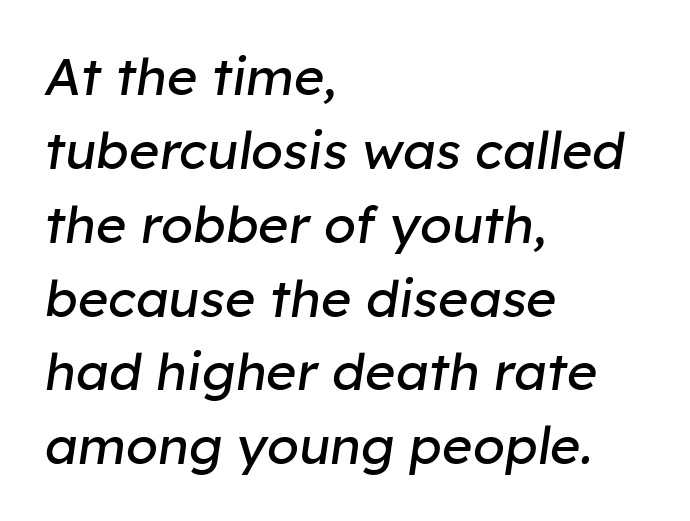
{"italic": "yes", "lean": "right", "slant_degrees": 8, "bold": "no", "weight": "regular", "width": "normal", "stroke_contrast": "low", "x_height": "medium", "monospaced": "no", "underline": "no", "align": "left", "line_spacing": "normal", "line_spacing_ratio": 1.42, "letter_spacing": "normal", "letter_spacing_em": 0.0, "glyph_px": 52}
